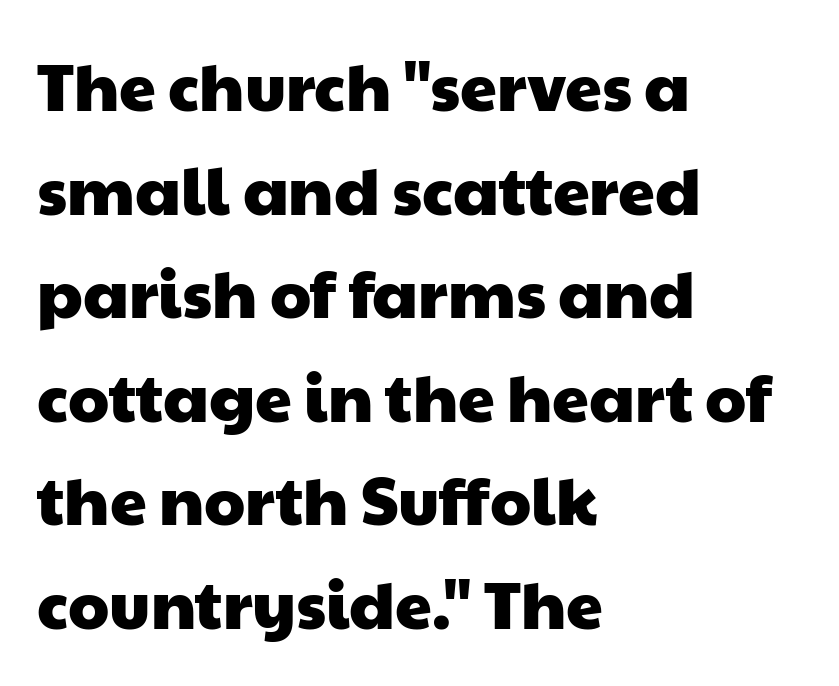
Q: Is the typeface a serif or a sans-serif typeface? A: Sans-serif.
Q: Is the text underlined? A: No.
Q: How is the paragraph aligned? A: Left-aligned.
Q: Is the spacing between letters normal or unusually wide? A: Normal.
Q: Is the spacing between lines tight, normal or loose? A: Normal.
Q: Width (condensed, normal, or wide)? A: Wide.
Q: Stroke contrast? A: Low.
Q: x-height? A: Medium.
Q: Monospaced? A: No.
